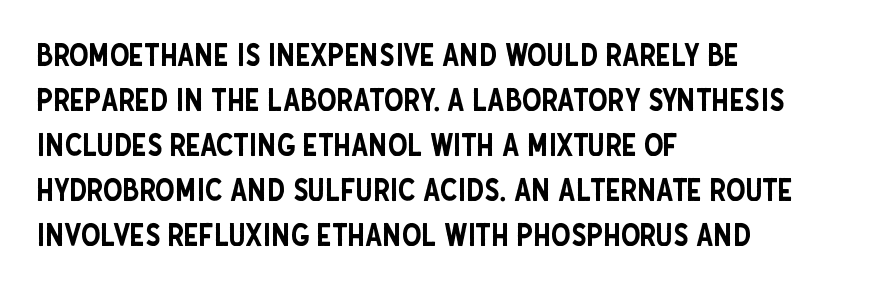
The image shows 31 px condensed sans-serif type, upright; set left-aligned, normal line spacing (1.45x), normal letter spacing, not underlined; low stroke contrast and a large x-height.
